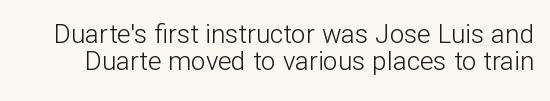
Rows of type sit shoulder to shoulder in the vertical direction. The strokes carry an ordinary text weight at most. Any mark beneath the type? The region is blank. The letters sit at their default tracking, neither squeezed nor spread.
